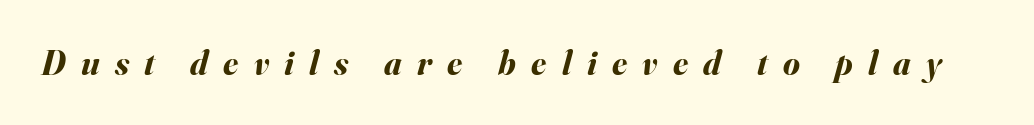
The image shows 34 px bold type, italic (leaning right); set unusually wide letter spacing (+0.45 em), not underlined; medium stroke contrast and a small x-height.
